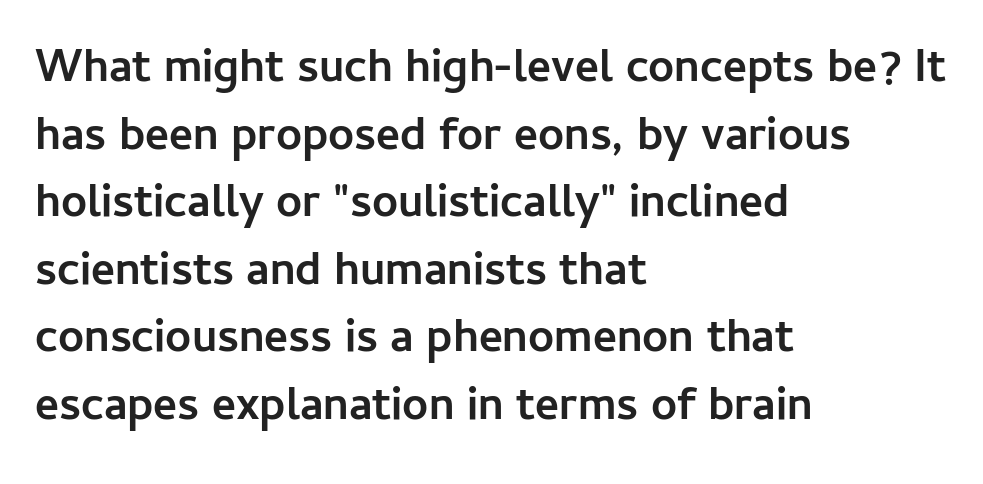
The image shows 46 px semibold sans-serif type, upright; set left-aligned, normal line spacing (1.47x), normal letter spacing, not underlined; low stroke contrast and a medium x-height.
